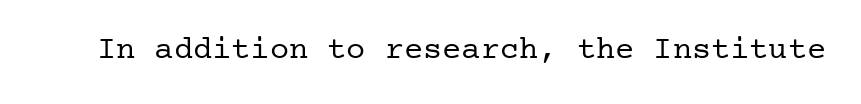
{"serif": "yes", "italic": "no", "bold": "no", "weight": "regular", "width": "normal", "stroke_contrast": "low", "x_height": "medium", "underline": "no", "letter_spacing": "normal", "letter_spacing_em": 0.0, "glyph_px": 32}
